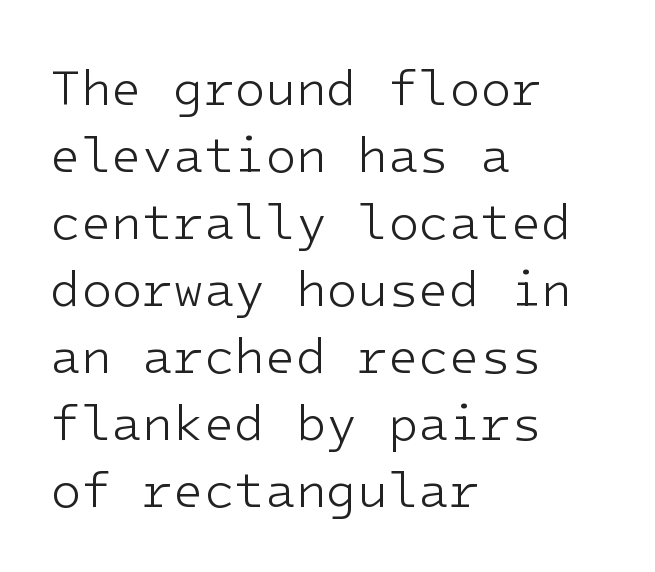
{"serif": "no", "italic": "no", "bold": "no", "weight": "light", "width": "normal", "stroke_contrast": "low", "x_height": "medium", "monospaced": "yes", "underline": "no", "align": "left", "line_spacing": "normal", "line_spacing_ratio": 1.34, "letter_spacing": "normal", "letter_spacing_em": 0.0, "glyph_px": 50}
